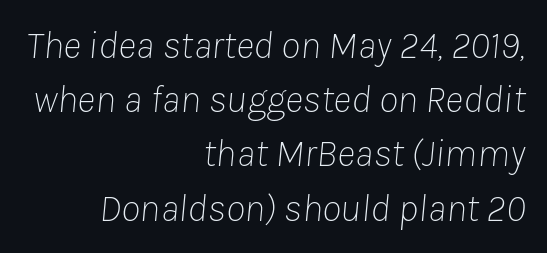
In terms of letterspacing, this is plain default setting. The letters look calm and open, with moderate or lighter stems. Which margin do the lines hug? The right one — the left edge is uneven. The words here are not underlined. Rendered with sloped, italic letterforms.
